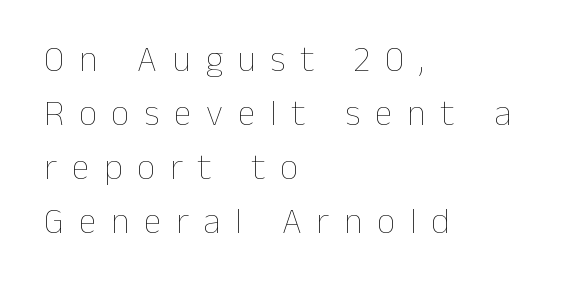
{"italic": "no", "bold": "no", "weight": "thin", "width": "normal", "stroke_contrast": "low", "x_height": "medium", "monospaced": "no", "underline": "no", "align": "left", "line_spacing": "normal", "line_spacing_ratio": 1.5, "letter_spacing": "wide", "letter_spacing_em": 0.41, "glyph_px": 36}
